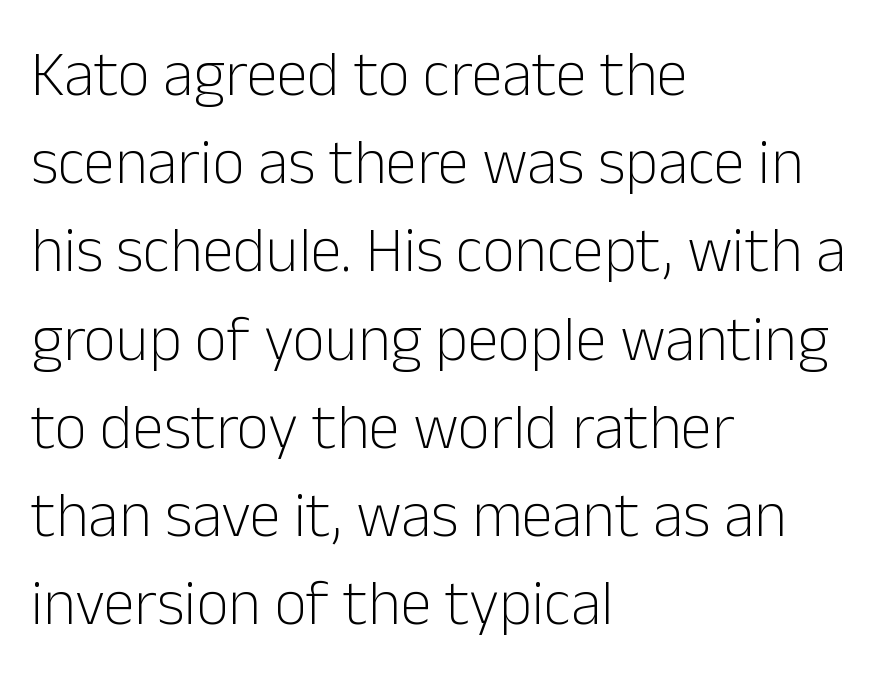
This sample keeps an unexceptional amount of space between lines. You can tell it's not italic because the verticals are truly vertical. The lines in this sample share a left origin and differ only in where they stop. Font category for this specimen: sans-serif. A clean baseline with only descenders dipping below it.
